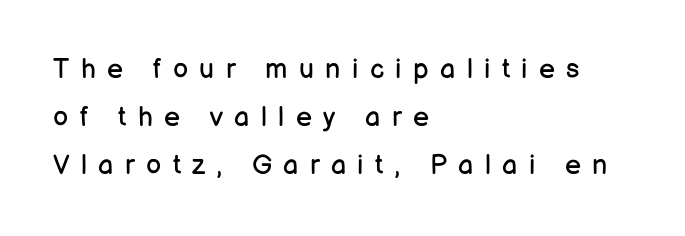
{"italic": "no", "bold": "no", "underline": "no", "align": "left", "line_spacing_ratio": 1.77, "letter_spacing": "wide", "letter_spacing_em": 0.42, "glyph_px": 27}
